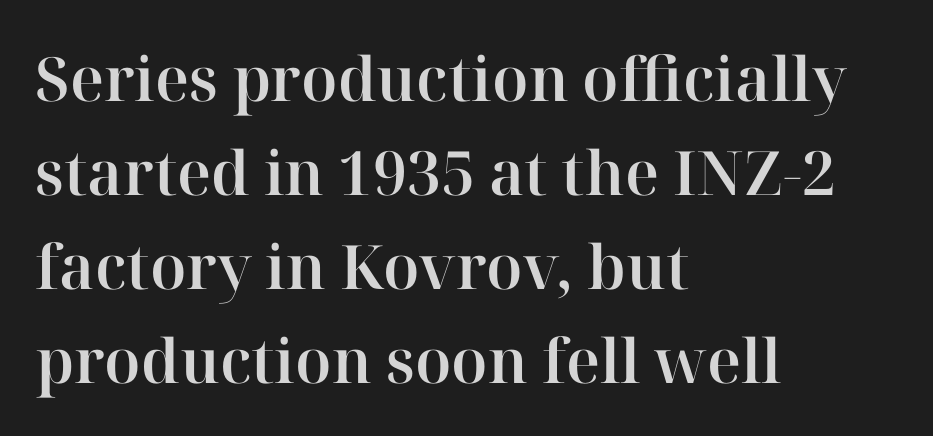
The letters advance in unequal steps, a hallmark of proportional type. How are the letters spaced? Ordinarily, with no added tracking. Vertically, the passage feels balanced, rows spaced as you'd expect. The foot of each line stays bare and open. Characters remain perfectly vertical along every line.
